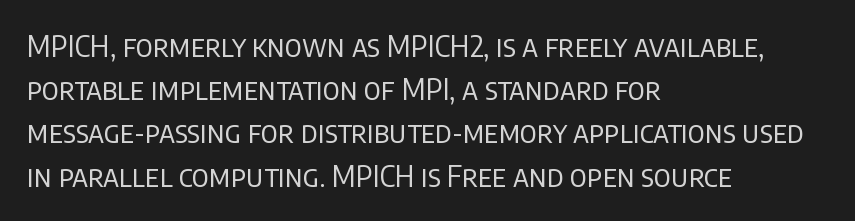
The image shows 29 px regular-weight sans-serif type, upright; set left-aligned, normal line spacing (1.49x), normal letter spacing, not underlined; low stroke contrast and a large x-height.
